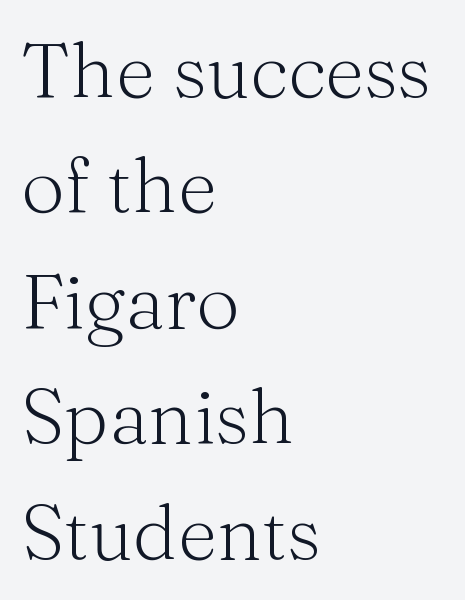
In terms of posture, this sample is upright. Stems and bowls with no extra thickness — not bold. Think of a printed novel: that variable character pitch is what you see here. Spacing between characters is what you'd get straight out of the box. Rule under the text: the space is simply empty.
